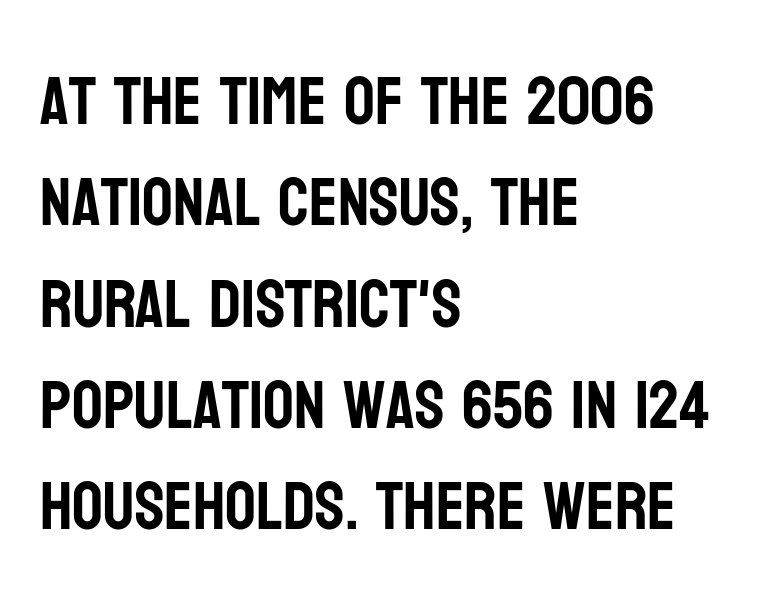
Think of a printed novel: that variable character pitch is what you see here. Is there any slant? The stems are plumb. Baseline-to-baseline distance is the conventional proportion of letter height. Observe the absence of serifs on each vertical stroke in this sample.
